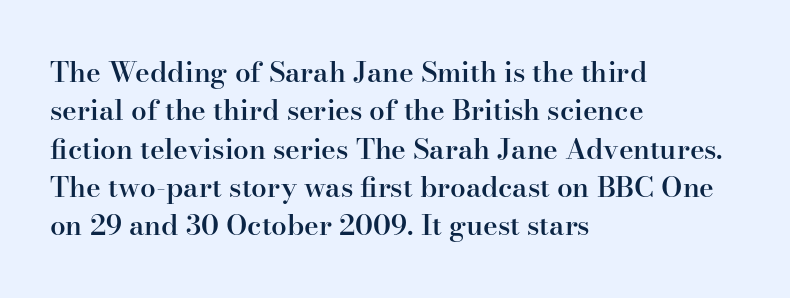
Q: Is the text bold? A: Semi-bold.
Q: Is the text italic (slanted)? A: No, it is upright.
Q: Is the typeface a serif or a sans-serif typeface? A: Serif.
Q: Is the text underlined? A: No.
Q: How is the paragraph aligned? A: Left-aligned.
Q: Is the spacing between letters normal or unusually wide? A: Normal.
Q: Is the spacing between lines tight, normal or loose? A: Normal.
Q: Width (condensed, normal, or wide)? A: Normal.
Q: Stroke contrast? A: High.
Q: x-height? A: Small.
Q: Monospaced? A: No.
